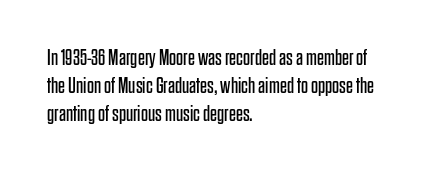
Normally led — the rows are evenly, conventionally spaced. Underlining? Definitely not there. The axis of the letterforms is exactly vertical. The passage is arranged the way most books set body copy — flush left. Default kerning and tracking; the words read as compact shapes.
